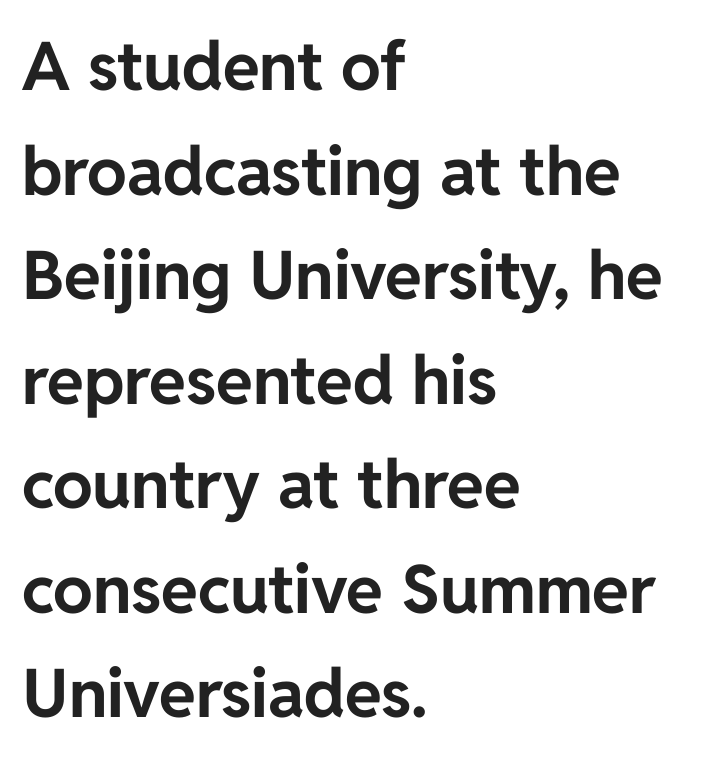
Q: Is the text bold? A: Yes.
Q: Is the text italic (slanted)? A: No, it is upright.
Q: Is the typeface a serif or a sans-serif typeface? A: Sans-serif.
Q: Is the text underlined? A: No.
Q: How is the paragraph aligned? A: Left-aligned.
Q: Is the spacing between letters normal or unusually wide? A: Normal.
Q: Is the spacing between lines tight, normal or loose? A: Normal.
Q: Width (condensed, normal, or wide)? A: Normal.
Q: Stroke contrast? A: Low.
Q: x-height? A: Medium.
Q: Monospaced? A: No.
